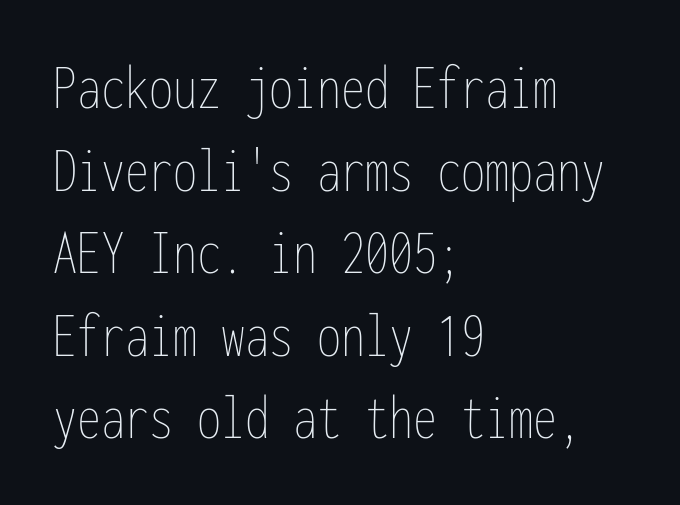
Decoration check: the copy has no underline. Counters stay open thanks to moderate or lighter strokes. Typeset ragged right — the left edge is the straight one. The font's upright variant was chosen for this text.
